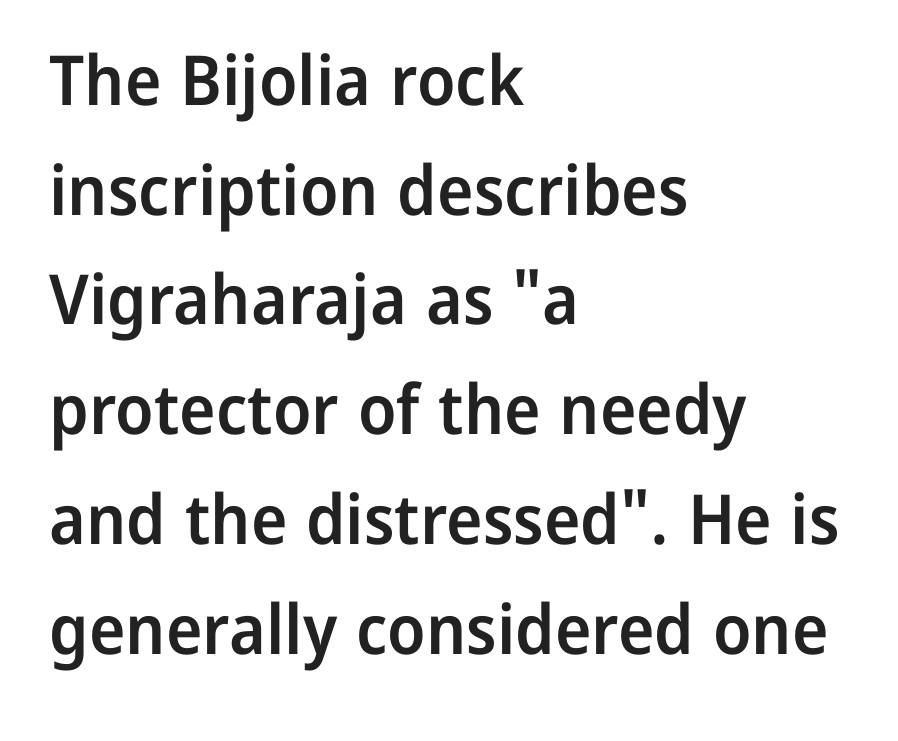
A student would call this left alignment; a typographer would say flush left, rag right. Interline gaps are of average width in this sample. The letters are semibold — heavier than regular but short of a full bold. Observe the ordinary spacing: letters are neighbours, not strangers. Each letter's strokes conclude bluntly, with no projecting serifs. This is roman type, the default non-slanted kind.
